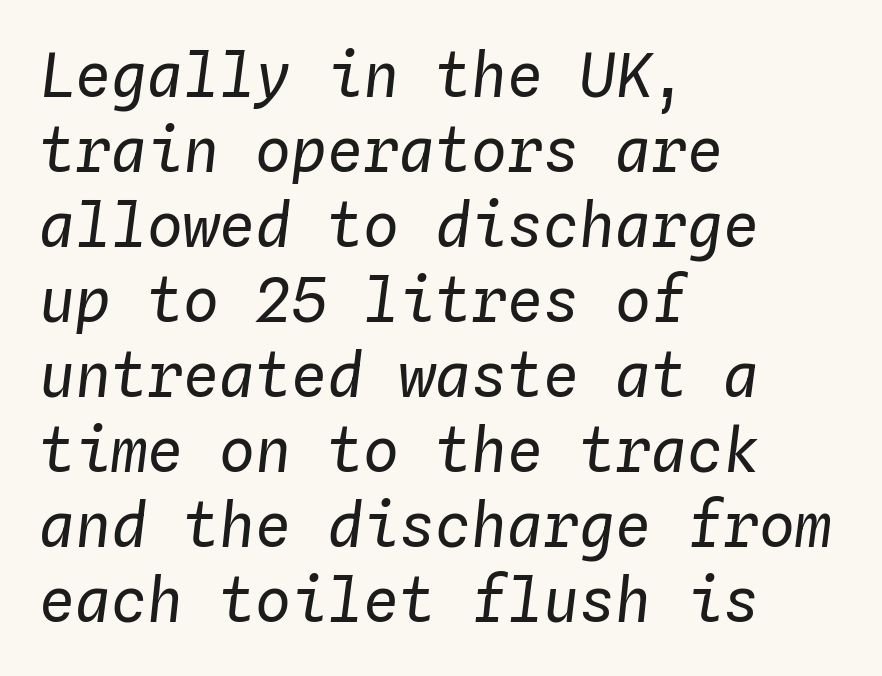
{"italic": "yes", "lean": "right", "slant_degrees": 4, "bold": "no", "weight": "regular", "width": "normal", "stroke_contrast": "low", "x_height": "medium", "monospaced": "yes", "underline": "no", "align": "left", "line_spacing": "normal", "line_spacing_ratio": 1.25, "letter_spacing": "normal", "letter_spacing_em": 0.0, "glyph_px": 60}
